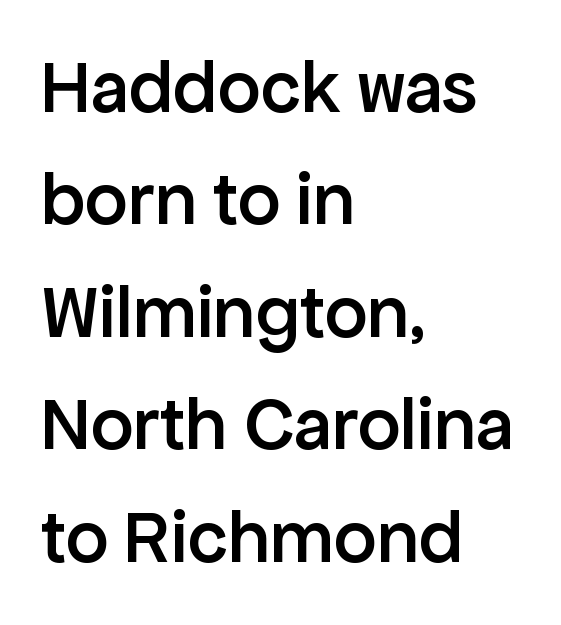
These lines are composed in type without serifs. Character widths vary here, with narrow letters taking less room than wide ones. The lettering stays uniformly vertical, giving the passage a roman look. Look at the stroke-to-counter ratio: somewhat heavy, a semibold. Standard letterfit; no display-style spreading of the glyphs. Horizontal bands of white between lines are of average thickness.
